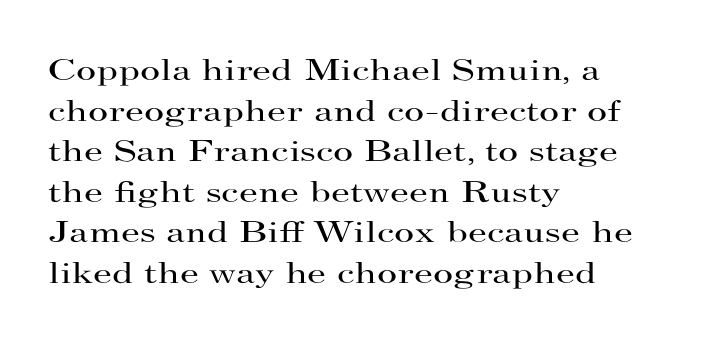
The image shows 31 px regular-weight, wide serif type, upright; set left-aligned, normal line spacing (1.31x), normal letter spacing, not underlined; high stroke contrast and a small x-height.
